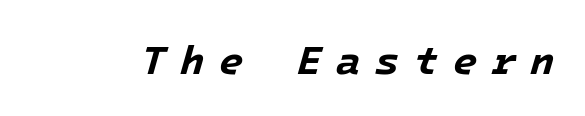
{"italic": "yes", "lean": "right", "slant_degrees": 16, "bold": "yes", "weight": "bold", "width": "normal", "stroke_contrast": "low", "x_height": "medium", "underline": "no", "letter_spacing": "wide", "letter_spacing_em": 0.36, "glyph_px": 40}
